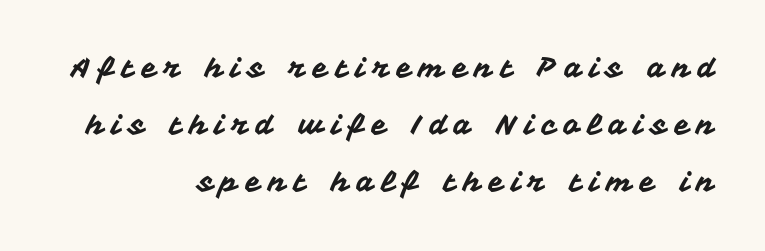
Each word looks stretched out because of the extra space between its letters. Horizontal alignment here is rightward, an uncommon choice for prose. Nothing sits at the stroke ends, so this counts as sans-serif. Here the designer chose a conventional face with non-uniform glyph widths. Interline gaps are noticeably wide in this sample.
